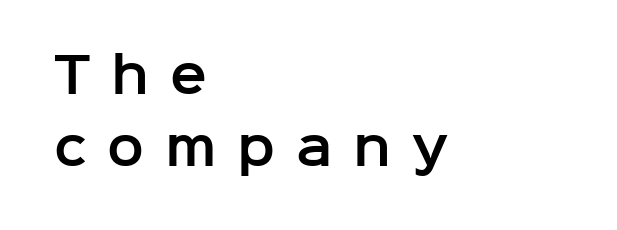
The image shows 49 px sans-serif type, upright; set left-aligned, normal line spacing (1.46x), unusually wide letter spacing (+0.42 em), not underlined; low stroke contrast and a medium x-height.
